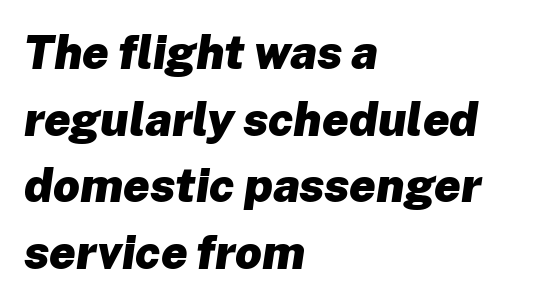
Q: Is the text bold? A: Yes.
Q: Is the text italic (slanted)? A: Yes, it leans right by about 8 degrees.
Q: Is the text underlined? A: No.
Q: How is the paragraph aligned? A: Left-aligned.
Q: Is the spacing between letters normal or unusually wide? A: Normal.
Q: Is the spacing between lines tight, normal or loose? A: Normal.
Q: Width (condensed, normal, or wide)? A: Normal.
Q: Stroke contrast? A: Low.
Q: x-height? A: Medium.
Q: Monospaced? A: No.
